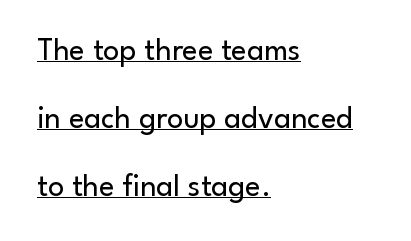
{"serif": "no", "italic": "no", "bold": "no", "weight": "regular", "width": "normal", "stroke_contrast": "low", "x_height": "small", "monospaced": "no", "underline": "yes", "align": "left", "line_spacing": "loose", "line_spacing_ratio": 2.12, "letter_spacing": "normal", "letter_spacing_em": 0.0, "glyph_px": 32}
